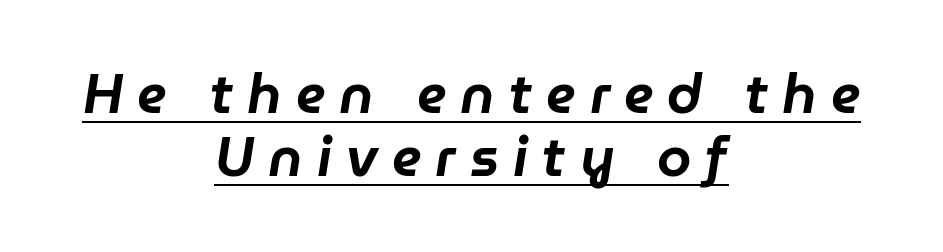
The image shows 55 px text type, italic (leaning right); set centered, tight line spacing (1.15x), unusually wide letter spacing (+0.26 em), underlined; low stroke contrast and a medium x-height.
